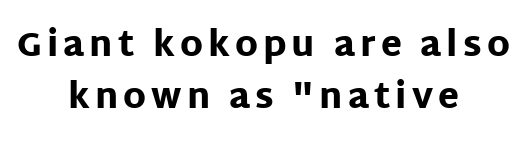
The image shows 34 px heavy sans-serif type, upright; set centered, normal line spacing (1.53x), not underlined; low stroke contrast and a large x-height.
